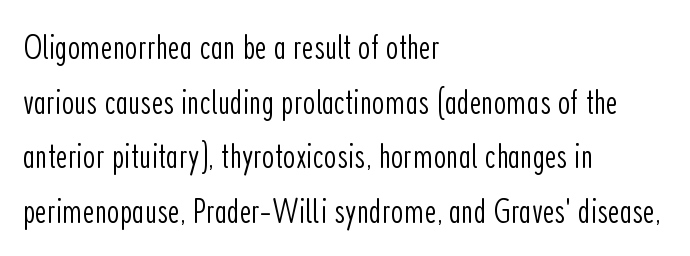
Q: Is the text bold? A: No.
Q: Is the text italic (slanted)? A: No, it is upright.
Q: Is the typeface a serif or a sans-serif typeface? A: Sans-serif.
Q: Is the text underlined? A: No.
Q: How is the paragraph aligned? A: Left-aligned.
Q: Is the spacing between letters normal or unusually wide? A: Normal.
Q: Is the spacing between lines tight, normal or loose? A: Normal.
Q: Width (condensed, normal, or wide)? A: Condensed.
Q: Stroke contrast? A: Low.
Q: x-height? A: Medium.
Q: Monospaced? A: No.
